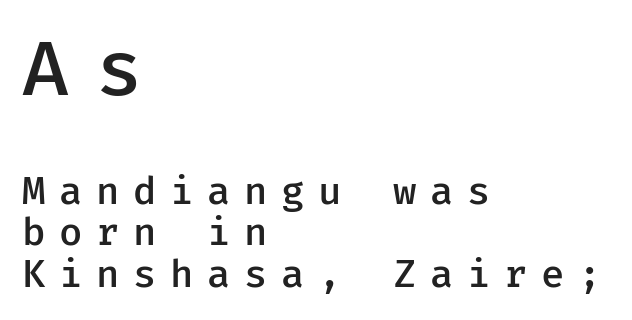
Size hierarchy here favors the leading block over the trailing one. Vertically, the passage feels compressed, each row crowding the next. A typesetter would call this heavily tracked-out type. The rendering anchors every line to the left-hand side. Lines of text with bare space underneath.
